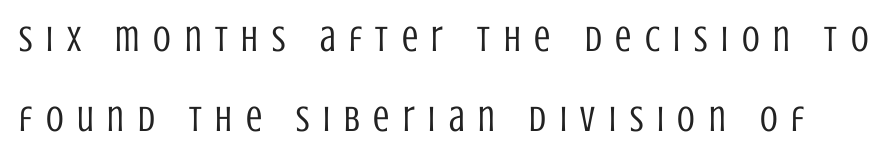
{"serif": "no", "italic": "no", "bold": "no", "weight": "regular", "width": "condensed", "stroke_contrast": "low", "x_height": "large", "monospaced": "no", "underline": "no", "line_spacing": "loose", "line_spacing_ratio": 2.23, "letter_spacing": "wide", "letter_spacing_em": 0.38, "glyph_px": 36}
